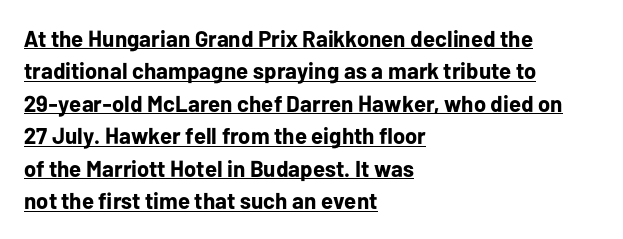
The face used here has the dense, thick strokes of a bold. In terms of letterspacing, this is plain default setting. This sample carries an underscore along the baseline area. The vertical gap from one line to the next is medium.
